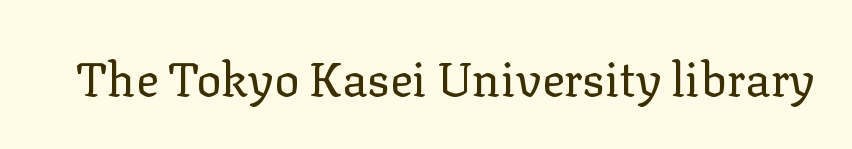
{"serif": "yes", "italic": "no", "bold": "no", "weight": "regular", "width": "normal", "stroke_contrast": "low", "x_height": "medium", "monospaced": "no", "underline": "no", "letter_spacing": "normal", "letter_spacing_em": 0.0, "glyph_px": 47}
